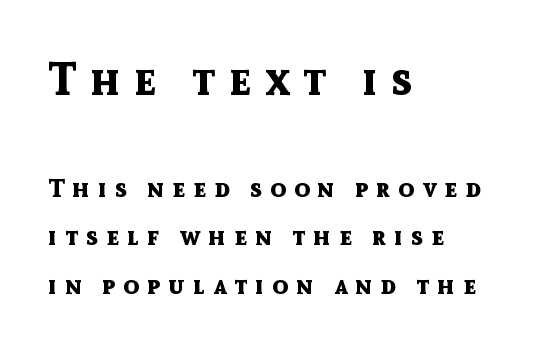
Q: Is the text bold? A: Yes.
Q: Is the text italic (slanted)? A: No, it is upright.
Q: Is the typeface a serif or a sans-serif typeface? A: Sans-serif.
Q: Is the text underlined? A: No.
Q: How is the paragraph aligned? A: Left-aligned.
Q: Is the spacing between letters normal or unusually wide? A: Unusually wide.
Q: Which block of text is set in a larger size, the first (top) or the second (bottom)? A: The first (top) one.
Q: Width (condensed, normal, or wide)? A: Normal.
Q: x-height? A: Medium.
Q: Monospaced? A: No.
